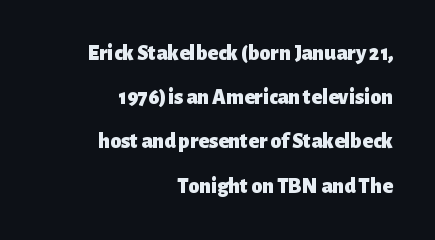
Q: Is the text bold? A: Yes.
Q: Is the text italic (slanted)? A: No, it is upright.
Q: Is the text underlined? A: No.
Q: How is the paragraph aligned? A: Right-aligned.
Q: Is the spacing between letters normal or unusually wide? A: Normal.
Q: Is the spacing between lines tight, normal or loose? A: Loose.
